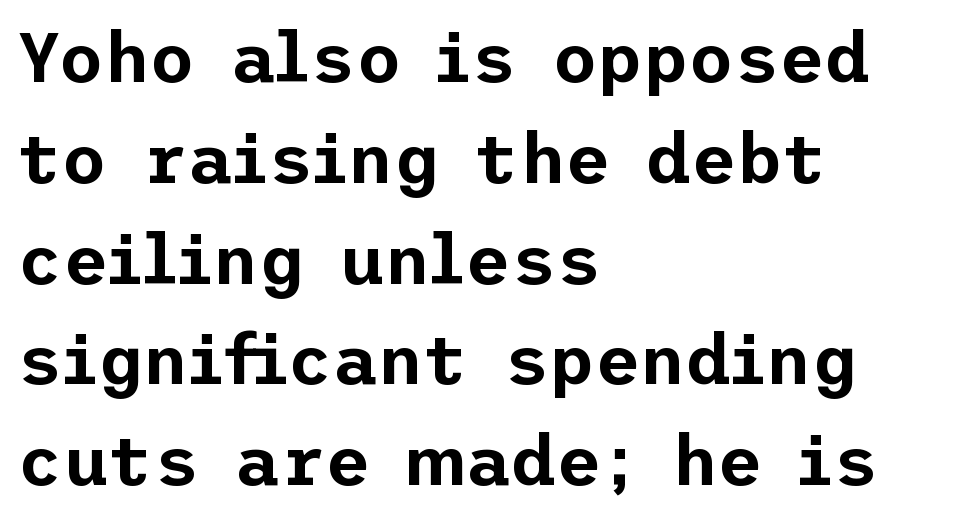
{"serif": "no", "italic": "no", "width": "normal", "stroke_contrast": "low", "x_height": "medium", "underline": "no", "align": "left", "line_spacing": "normal", "line_spacing_ratio": 1.44, "letter_spacing": "normal", "letter_spacing_em": 0.0, "glyph_px": 70}
